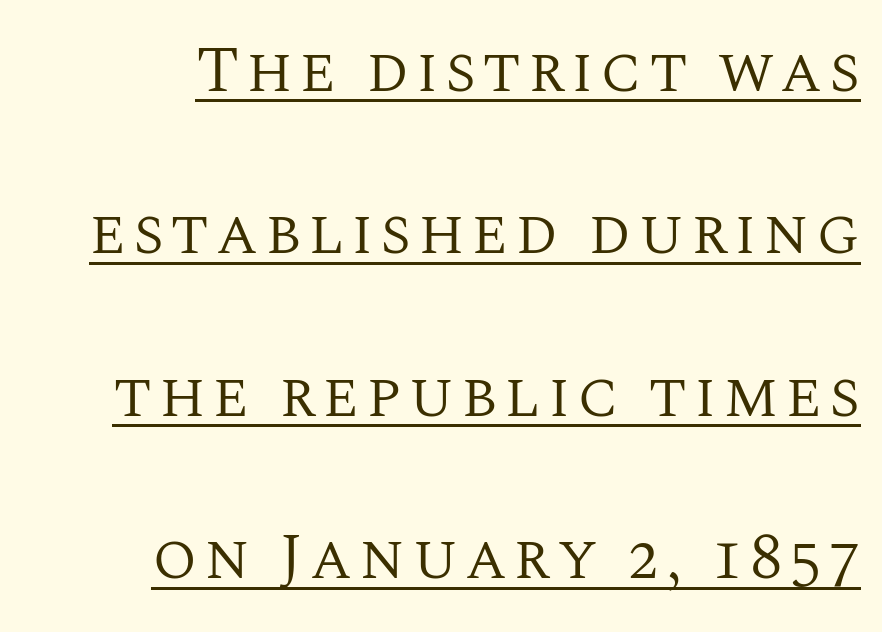
Somebody hit Ctrl+U on this one — the words are underlined. Each new line begins a long way beneath the previous one. Every stem runs plumb, perpendicular to the baseline. The weight tops out at a normal text grade. The rag falls on the left side of this text block.
